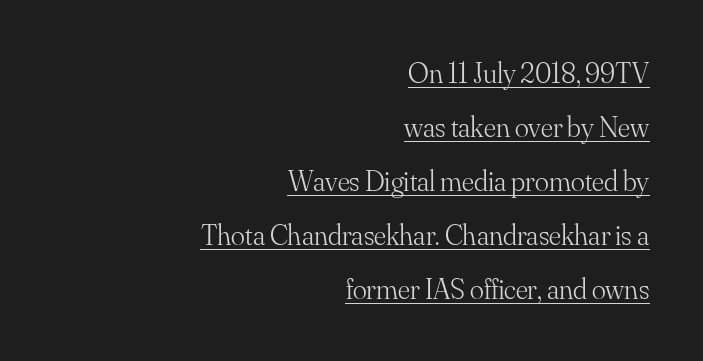
{"serif": "yes", "italic": "no", "bold": "no", "weight": "light", "width": "normal", "stroke_contrast": "medium", "x_height": "small", "monospaced": "no", "underline": "yes", "align": "right", "line_spacing_ratio": 1.86, "letter_spacing": "normal", "letter_spacing_em": 0.0, "glyph_px": 29}
